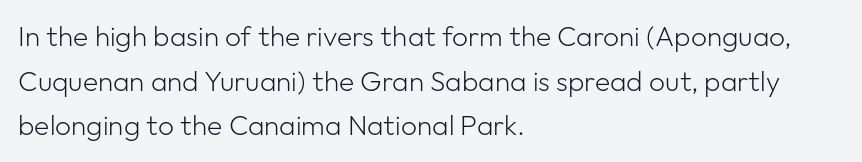
Q: Is the text bold? A: No.
Q: Is the text italic (slanted)? A: No, it is upright.
Q: Is the typeface a serif or a sans-serif typeface? A: Sans-serif.
Q: Is the text underlined? A: No.
Q: How is the paragraph aligned? A: Left-aligned.
Q: Is the spacing between letters normal or unusually wide? A: Normal.
Q: Is the spacing between lines tight, normal or loose? A: Normal.
Q: Width (condensed, normal, or wide)? A: Normal.
Q: Stroke contrast? A: Low.
Q: x-height? A: Medium.
Q: Monospaced? A: No.
